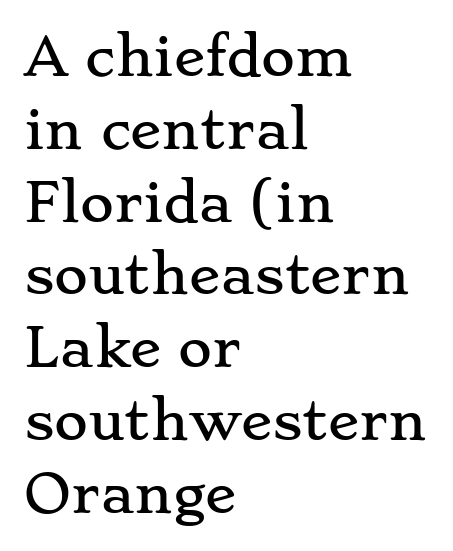
{"serif": "yes", "italic": "no", "width": "wide", "stroke_contrast": "low", "x_height": "small", "monospaced": "no", "underline": "no", "align": "left", "line_spacing": "normal", "line_spacing_ratio": 1.4, "letter_spacing": "normal", "letter_spacing_em": 0.0, "glyph_px": 52}
